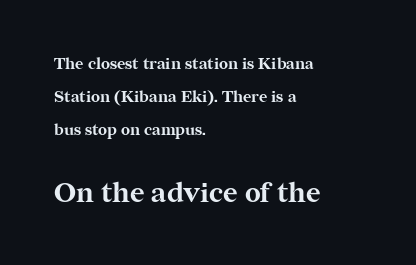
The image shows 28 px bold serif type, upright; set left-aligned, loose line spacing (2.07x), normal letter spacing, not underlined; the second (bottom) block is 1.75x larger; medium stroke contrast and a medium x-height.
